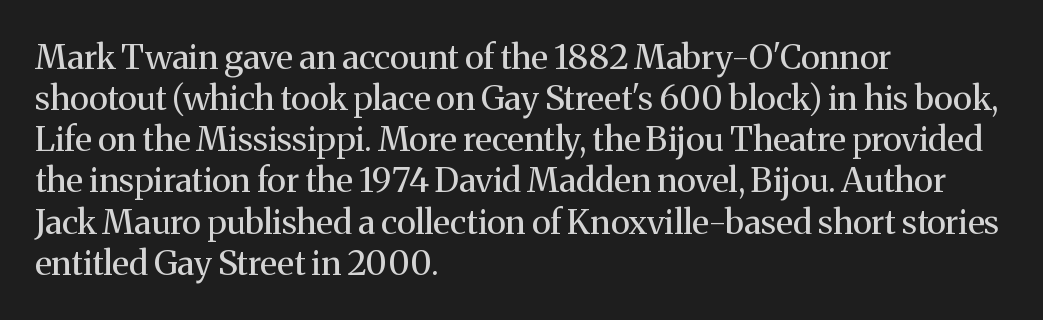
This sample uses a serif face. Which margin do the lines hug? The left one — the right edge is uneven. You could not count columns in this text — the font is proportionally spaced. Default kerning and tracking; the words read as compact shapes.
